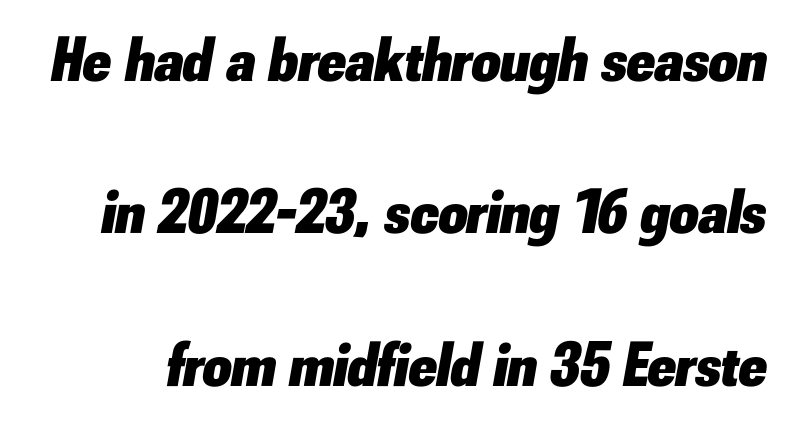
Q: Is the text bold? A: Yes.
Q: Is the text italic (slanted)? A: Yes, it leans right by about 10 degrees.
Q: Is the text underlined? A: No.
Q: Is the spacing between letters normal or unusually wide? A: Normal.
Q: Is the spacing between lines tight, normal or loose? A: Loose.
Q: Width (condensed, normal, or wide)? A: Normal.
Q: Stroke contrast? A: Low.
Q: x-height? A: Small.
Q: Monospaced? A: No.
